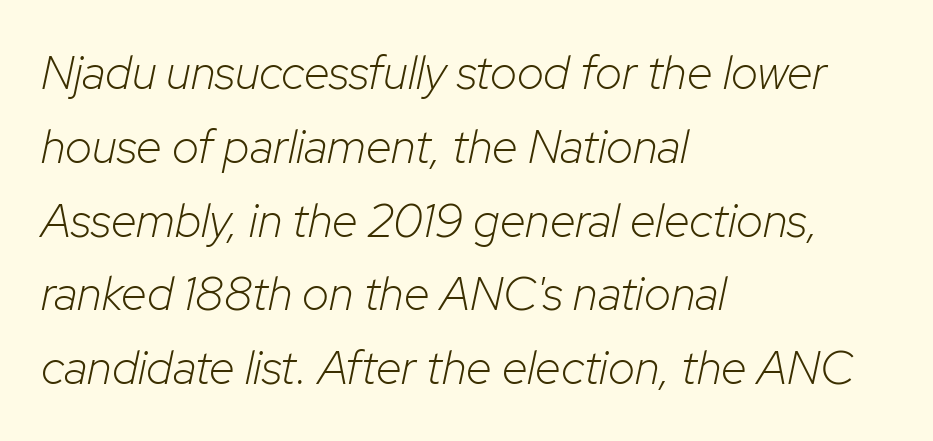
Stems and bowls with no extra thickness — not bold. Every character sits at an angle, as italics do. Normally led — the rows are evenly, conventionally spaced. Glyph-to-glyph distance matches everyday printed text. Rule under the text: the space is simply empty. These lines stack with their left ends in a neat column.
